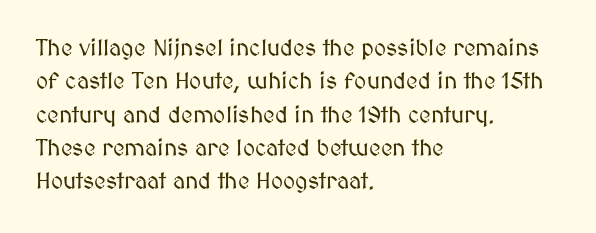
The image shows 23 px text type, upright; set left-aligned, normal line spacing (1.45x), normal letter spacing, not underlined.
